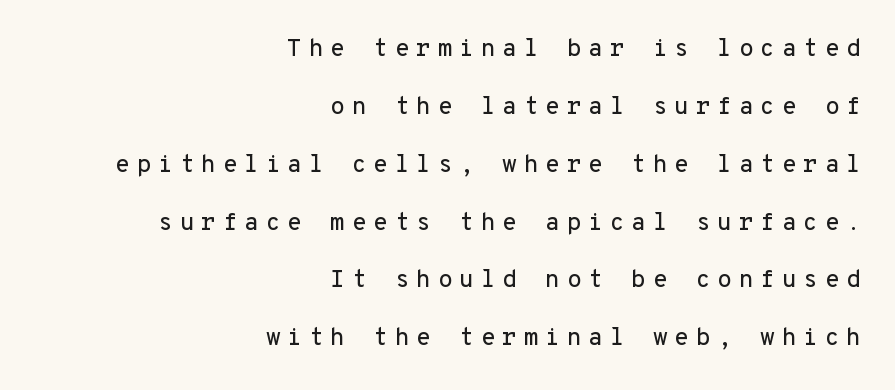
{"italic": "no", "underline": "no", "align": "right", "line_spacing": "loose", "line_spacing_ratio": 2.41, "letter_spacing": "wide", "letter_spacing_em": 0.28, "glyph_px": 24}
